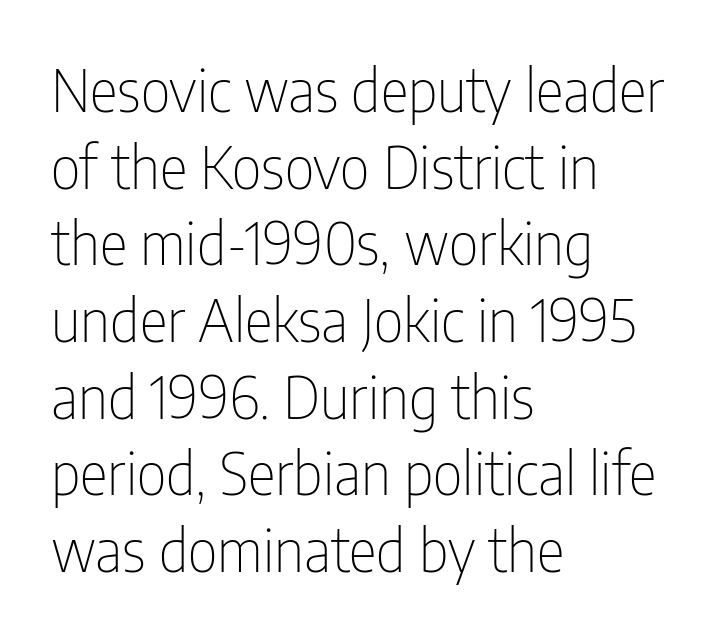
Q: Is the text bold? A: No.
Q: Is the text italic (slanted)? A: No, it is upright.
Q: Is the typeface a serif or a sans-serif typeface? A: Sans-serif.
Q: Is the text underlined? A: No.
Q: How is the paragraph aligned? A: Left-aligned.
Q: Is the spacing between letters normal or unusually wide? A: Normal.
Q: Is the spacing between lines tight, normal or loose? A: Normal.
Q: Width (condensed, normal, or wide)? A: Condensed.
Q: Stroke contrast? A: Low.
Q: x-height? A: Medium.
Q: Monospaced? A: No.
